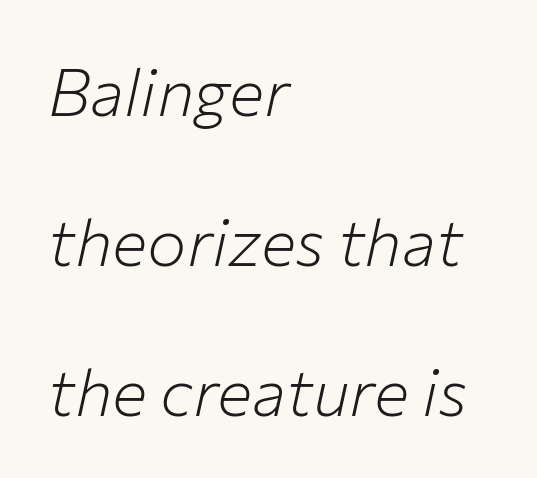
The image shows 66 px light type, italic (leaning right); set left-aligned, loose line spacing (2.27x), normal letter spacing, not underlined; low stroke contrast and a medium x-height.
